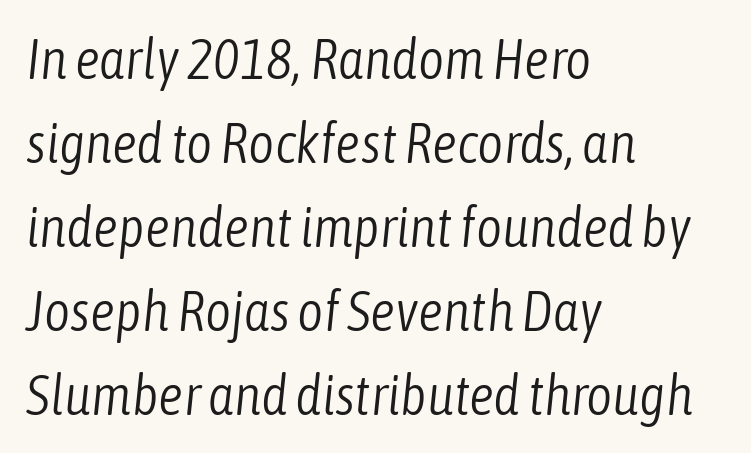
The image shows 56 px light, condensed type, italic (leaning right); set left-aligned, normal line spacing (1.5x), normal letter spacing, not underlined; low stroke contrast and a medium x-height.
